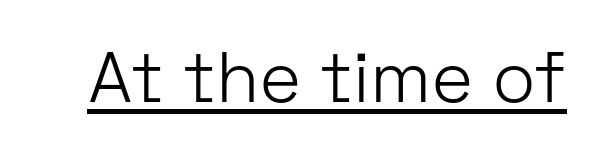
This reads as an unemphasized weight, regular at the heaviest. Underline: present. No feet cap the strokes, marking this as sans-serif type. Default kerning and tracking; the words read as compact shapes. You could not count columns in this text — the font is proportionally spaced.
